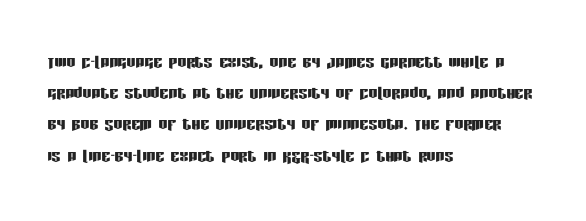
Nope, not italic — everything's standing straight. You could call the tracking neutral — neither tight nor loose. Descenders hang freely into open space. Vertical spacing — default. The compositor pushed each line to the left boundary.
